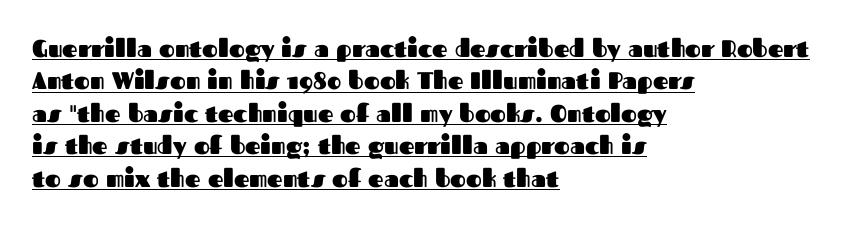
{"italic": "no", "bold": "yes", "underline": "yes", "align": "left", "line_spacing": "normal", "line_spacing_ratio": 1.35, "letter_spacing": "normal", "letter_spacing_em": 0.0, "glyph_px": 24}
